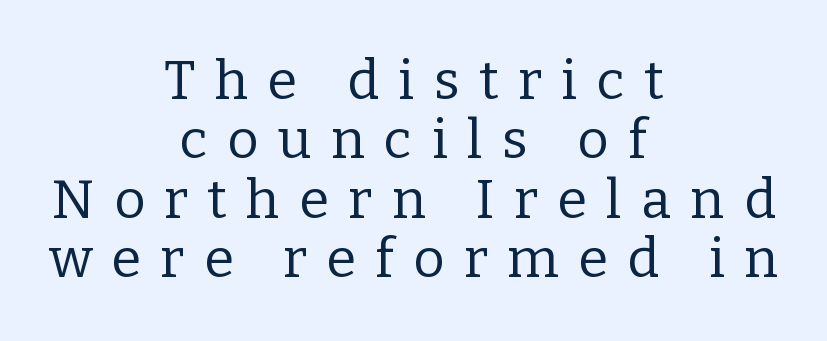
Q: Is the text bold? A: No.
Q: Is the text italic (slanted)? A: No, it is upright.
Q: Is the typeface a serif or a sans-serif typeface? A: Serif.
Q: Is the text underlined? A: No.
Q: How is the paragraph aligned? A: Centered.
Q: Is the spacing between letters normal or unusually wide? A: Unusually wide.
Q: Is the spacing between lines tight, normal or loose? A: Tight.
Q: Width (condensed, normal, or wide)? A: Normal.
Q: Stroke contrast? A: Low.
Q: x-height? A: Medium.
Q: Monospaced? A: No.
